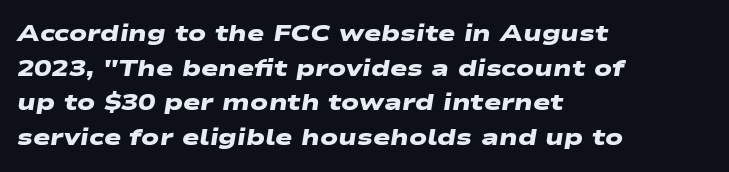
Short note: letters normally spaced. Heavy-handed strokes throughout: this text is bold. The words here are not underlined. The passage is arranged the way most books set body copy — flush left. Vertical spacing — default.
